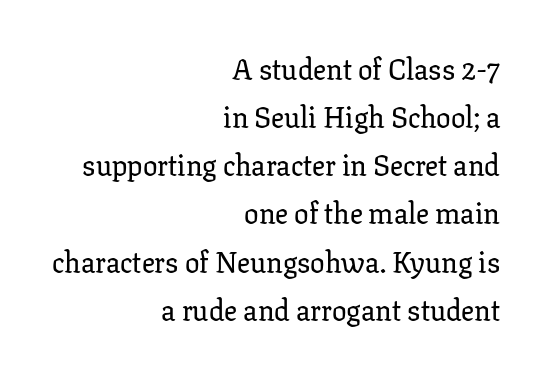
Q: Is the text italic (slanted)? A: No, it is upright.
Q: Is the typeface a serif or a sans-serif typeface? A: Serif.
Q: Is the text underlined? A: No.
Q: How is the paragraph aligned? A: Right-aligned.
Q: Is the spacing between letters normal or unusually wide? A: Normal.
Q: Is the spacing between lines tight, normal or loose? A: Normal.
Q: Width (condensed, normal, or wide)? A: Normal.
Q: Stroke contrast? A: Low.
Q: x-height? A: Medium.
Q: Monospaced? A: No.
